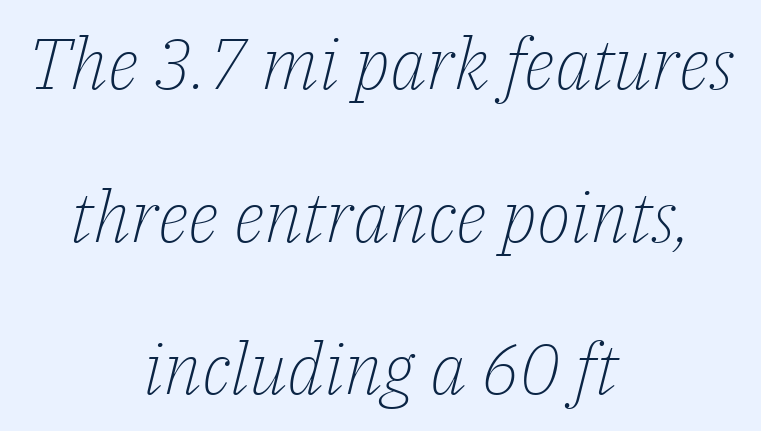
Q: Is the text bold? A: No.
Q: Is the text italic (slanted)? A: Yes, it leans right by about 14 degrees.
Q: Is the typeface a serif or a sans-serif typeface? A: Serif.
Q: Is the text underlined? A: No.
Q: How is the paragraph aligned? A: Centered.
Q: Is the spacing between letters normal or unusually wide? A: Normal.
Q: Is the spacing between lines tight, normal or loose? A: Loose.
Q: Width (condensed, normal, or wide)? A: Normal.
Q: Stroke contrast? A: Low.
Q: x-height? A: Medium.
Q: Monospaced? A: No.
